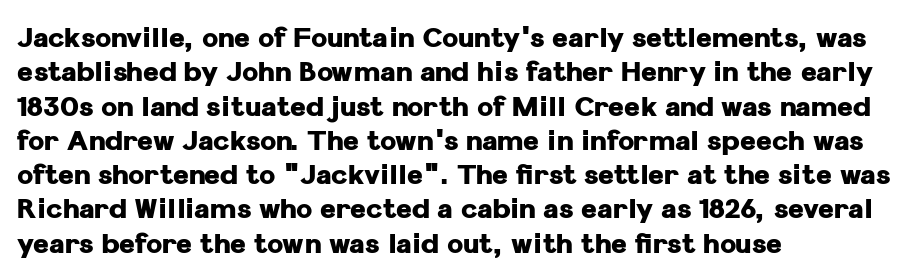
A typesetter would mark this as roman, not italic. Does the copy run flush right? No — it runs flush left. These words are printed bold, with thick strokes throughout. Successive baselines arrive at the customary interval. Caption: standard tracking, unaltered.
